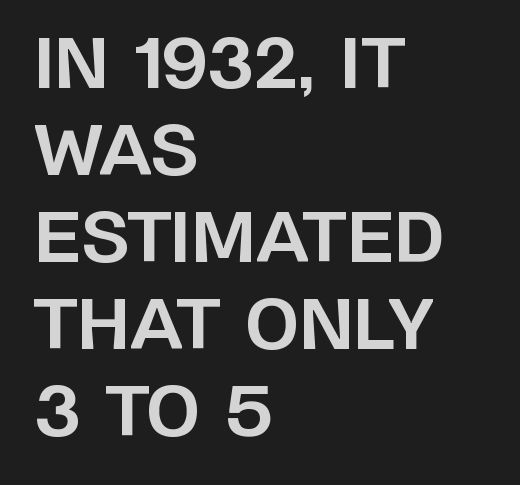
{"serif": "no", "italic": "no", "bold": "yes", "weight": "bold", "width": "normal", "stroke_contrast": "low", "x_height": "large", "monospaced": "no", "underline": "no", "align": "left", "line_spacing": "normal", "line_spacing_ratio": 1.26, "letter_spacing": "normal", "letter_spacing_em": 0.0, "glyph_px": 69}
